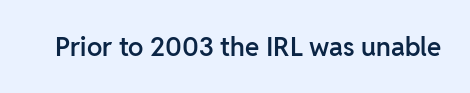
Ascenders rise straight up at ninety degrees. The typesetting leans somewhat heavy: a semibold. Observe the ordinary spacing: letters are neighbours, not strangers. Only glyphs here, with clear space below each row.
